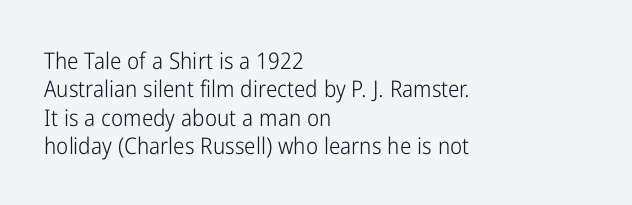
{"italic": "no", "bold": "no", "underline": "no", "align": "left", "line_spacing_ratio": 1.23, "letter_spacing": "normal", "letter_spacing_em": 0.0, "glyph_px": 23}
